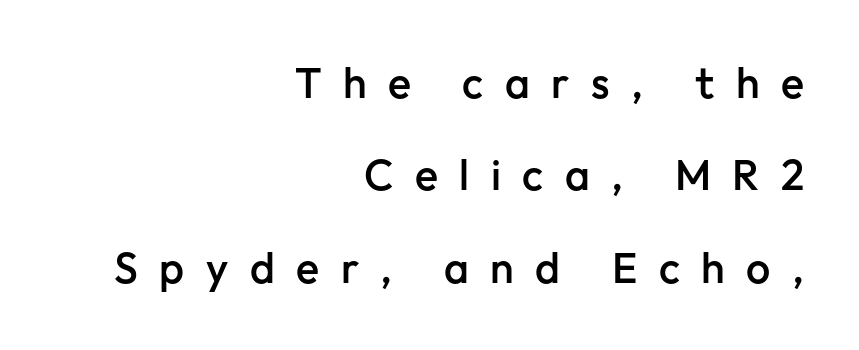
Q: Is the text bold? A: Semi-bold.
Q: Is the text italic (slanted)? A: No, it is upright.
Q: Is the typeface a serif or a sans-serif typeface? A: Sans-serif.
Q: Is the text underlined? A: No.
Q: How is the paragraph aligned? A: Right-aligned.
Q: Is the spacing between letters normal or unusually wide? A: Unusually wide.
Q: Is the spacing between lines tight, normal or loose? A: Loose.
Q: Width (condensed, normal, or wide)? A: Normal.
Q: Stroke contrast? A: Low.
Q: x-height? A: Medium.
Q: Monospaced? A: No.
